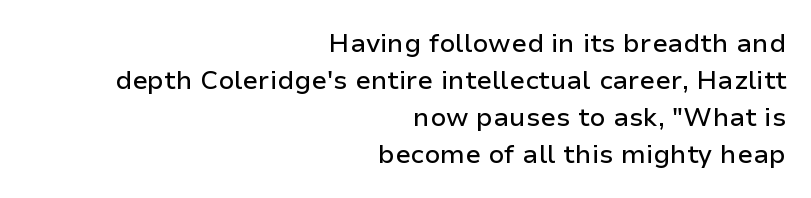
Style check: upright. In CSS terms this would be text-align: right. A typesetter would call this zero additional tracking. The zone under the glyphs is completely vacant. The lines sit at an ordinary, default distance from one another.
